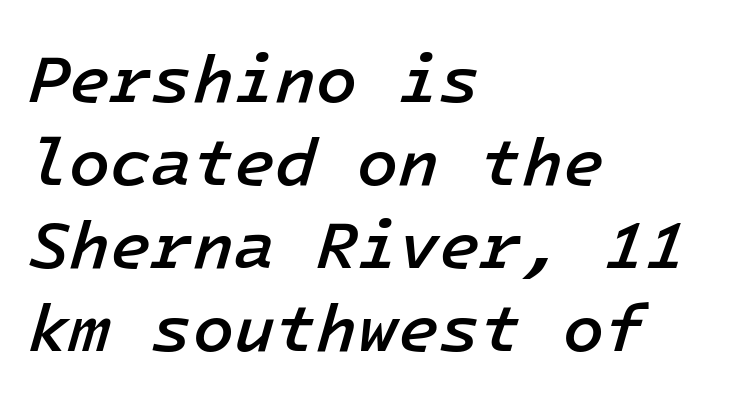
Q: Is the text bold? A: Semi-bold.
Q: Is the text italic (slanted)? A: Yes, it leans right by about 16 degrees.
Q: Is the text underlined? A: No.
Q: How is the paragraph aligned? A: Left-aligned.
Q: Is the spacing between letters normal or unusually wide? A: Normal.
Q: Width (condensed, normal, or wide)? A: Normal.
Q: Stroke contrast? A: Low.
Q: x-height? A: Medium.
